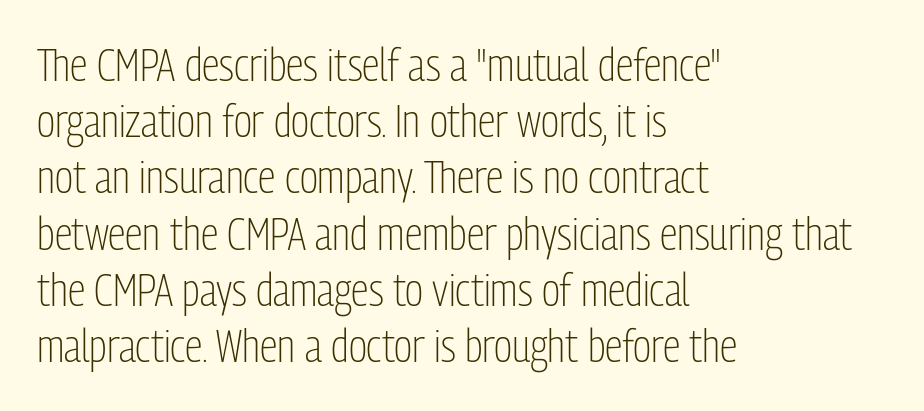
The image shows 45 px light, condensed sans-serif type, upright; set left-aligned, normal line spacing (1.25x), normal letter spacing, not underlined; low stroke contrast and a medium x-height.
